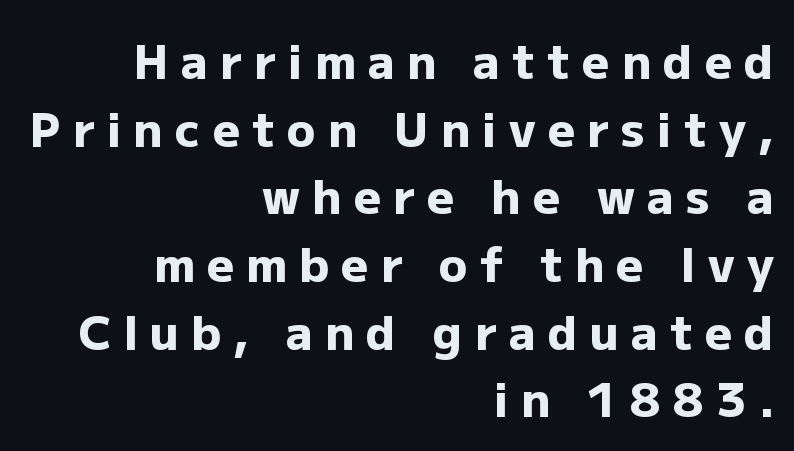
The image shows 47 px heavy sans-serif type, upright; set right-aligned, normal line spacing (1.44x), unusually wide letter spacing (+0.26 em), not underlined; low stroke contrast and a medium x-height.
